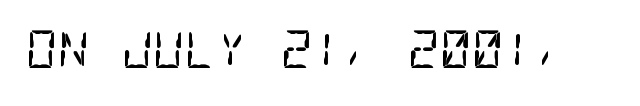
Q: Is the text bold? A: No.
Q: Is the typeface a serif or a sans-serif typeface? A: Sans-serif.
Q: Is the text underlined? A: No.
Q: Is the spacing between letters normal or unusually wide? A: Normal.
Q: Width (condensed, normal, or wide)? A: Condensed.
Q: Stroke contrast? A: Low.
Q: x-height? A: Large.
Q: Monospaced? A: Yes.
